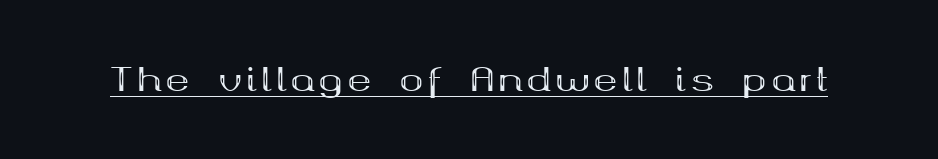
{"serif": "yes", "italic": "no", "bold": "yes", "weight": "bold", "width": "wide", "stroke_contrast": "medium", "x_height": "medium", "monospaced": "no", "underline": "yes", "glyph_px": 32}
